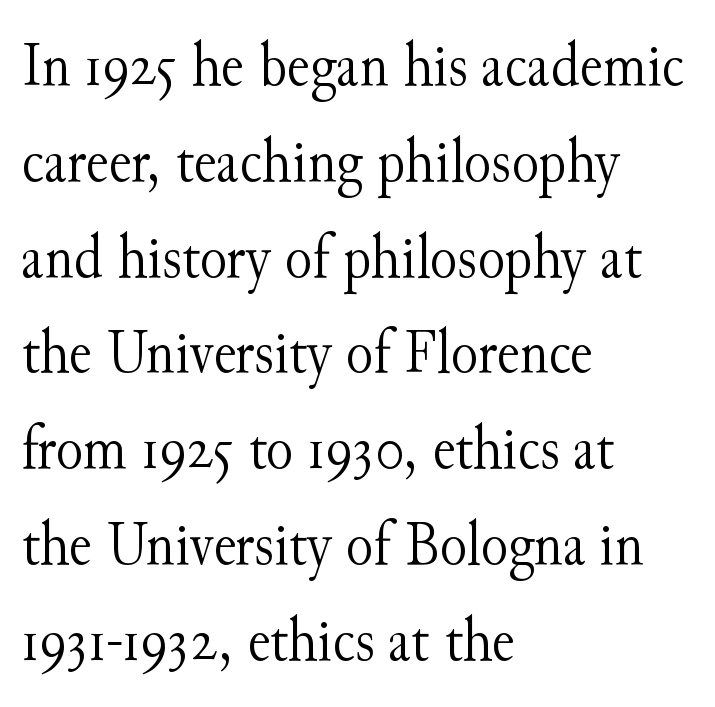
Q: Is the text bold? A: No.
Q: Is the text italic (slanted)? A: No, it is upright.
Q: Is the typeface a serif or a sans-serif typeface? A: Serif.
Q: Is the text underlined? A: No.
Q: How is the paragraph aligned? A: Left-aligned.
Q: Is the spacing between letters normal or unusually wide? A: Normal.
Q: Is the spacing between lines tight, normal or loose? A: Normal.
Q: Width (condensed, normal, or wide)? A: Normal.
Q: Stroke contrast? A: Medium.
Q: x-height? A: Small.
Q: Monospaced? A: No.
